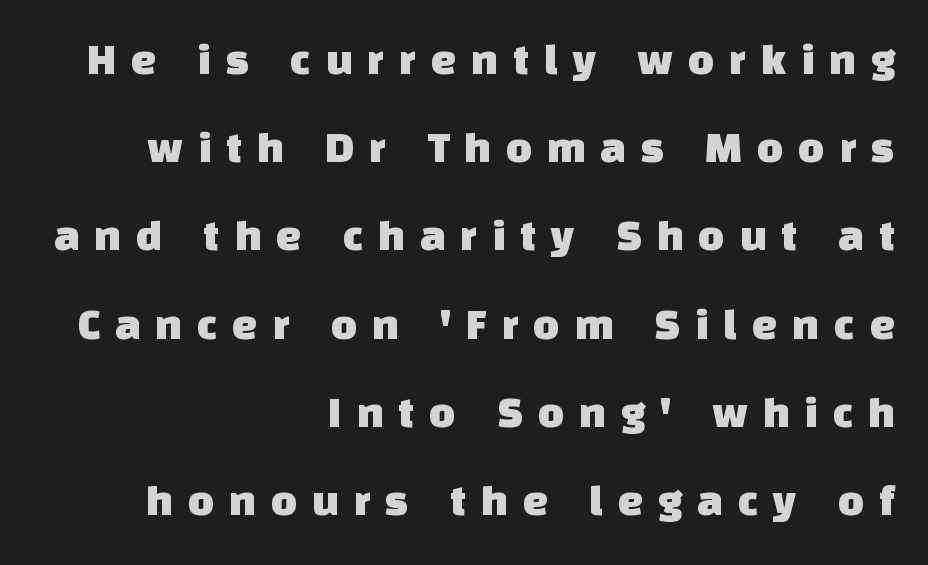
Q: Is the typeface a serif or a sans-serif typeface? A: Sans-serif.
Q: Is the text underlined? A: No.
Q: How is the paragraph aligned? A: Right-aligned.
Q: Is the spacing between letters normal or unusually wide? A: Unusually wide.
Q: Is the spacing between lines tight, normal or loose? A: Loose.
Q: Width (condensed, normal, or wide)? A: Normal.
Q: Stroke contrast? A: Low.
Q: x-height? A: Large.
Q: Monospaced? A: No.
